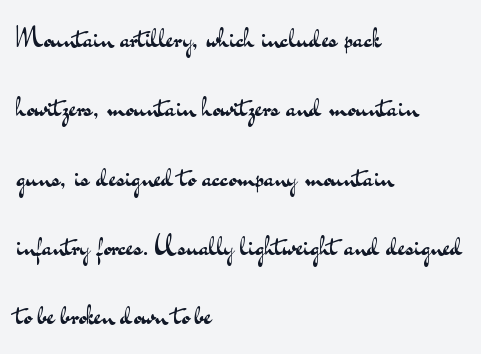
{"serif": "no", "bold": "no", "weight": "regular", "width": "wide", "stroke_contrast": "medium", "x_height": "small", "monospaced": "no", "underline": "no", "align": "left", "line_spacing": "loose", "line_spacing_ratio": 2.39, "letter_spacing": "normal", "letter_spacing_em": 0.0, "glyph_px": 29}
